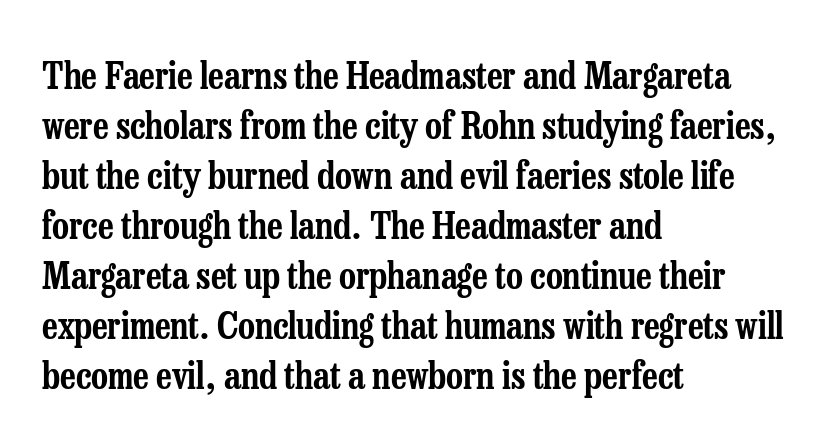
Every row of glyphs begins at an identical x-position on the left. The letters stand straight up with perfectly vertical stems. Varying glyph widths throughout — classic text-font behaviour. Descenders hang freely into open space. Look at the bottom of the vertical strokes: they flare into serifs here.
